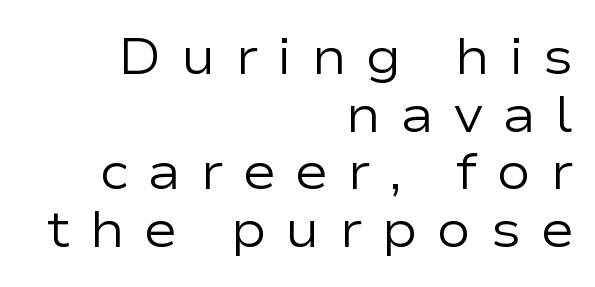
Is the stroke heavy? The answer is a plain regular-or-lighter. This is roman type, the default non-slanted kind. The lines are quadded right. You could not count columns in this text — the font is proportionally spaced.
